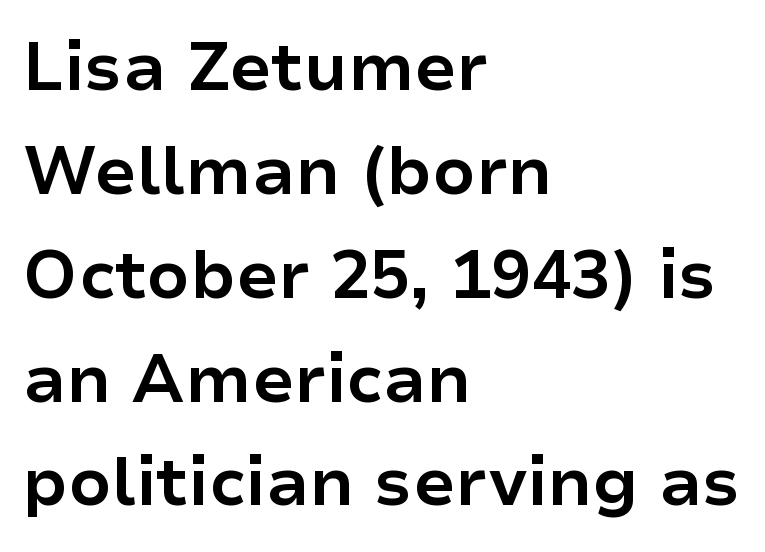
Q: Is the text bold? A: Yes.
Q: Is the text italic (slanted)? A: No, it is upright.
Q: Is the typeface a serif or a sans-serif typeface? A: Sans-serif.
Q: Is the text underlined? A: No.
Q: How is the paragraph aligned? A: Left-aligned.
Q: Is the spacing between letters normal or unusually wide? A: Normal.
Q: Is the spacing between lines tight, normal or loose? A: Normal.
Q: Width (condensed, normal, or wide)? A: Normal.
Q: Stroke contrast? A: Low.
Q: x-height? A: Medium.
Q: Monospaced? A: No.
